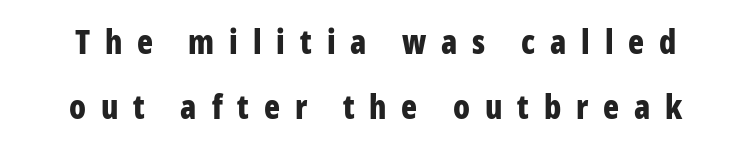
The image shows 33 px bold, condensed sans-serif type, upright; set loose line spacing (1.97x), unusually wide letter spacing (+0.45 em), not underlined; low stroke contrast and a medium x-height.
